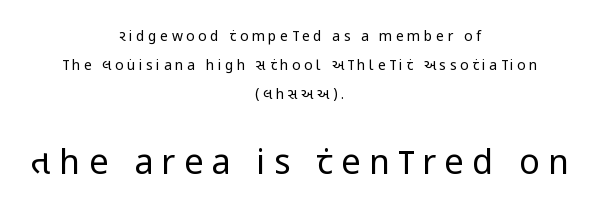
{"serif": "no", "italic": "no", "bold": "no", "weight": "regular", "width": "condensed", "stroke_contrast": "low", "x_height": "large", "monospaced": "no", "underline": "no", "align": "center", "line_spacing": "loose", "line_spacing_ratio": 2.08, "letter_spacing": "wide", "letter_spacing_em": 0.25, "larger_block": "second", "size_ratio": 2.43, "glyph_px": 34}
